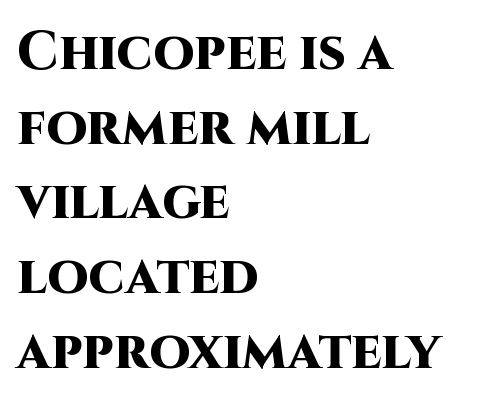
The image shows 53 px heavy sans-serif type, upright; set left-aligned, normal line spacing (1.41x), normal letter spacing, not underlined; high stroke contrast and a large x-height.
